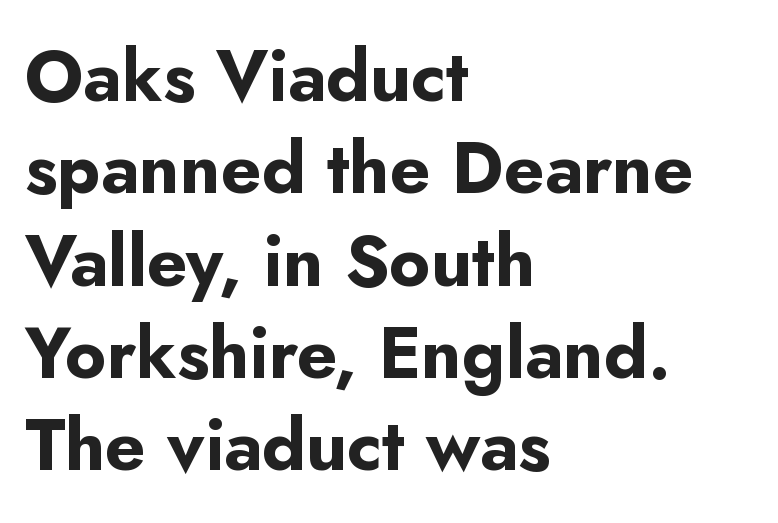
{"serif": "no", "italic": "no", "bold": "yes", "weight": "bold", "width": "normal", "stroke_contrast": "low", "x_height": "small", "monospaced": "no", "underline": "no", "align": "left", "line_spacing": "normal", "line_spacing_ratio": 1.3, "letter_spacing": "normal", "letter_spacing_em": 0.0, "glyph_px": 71}
